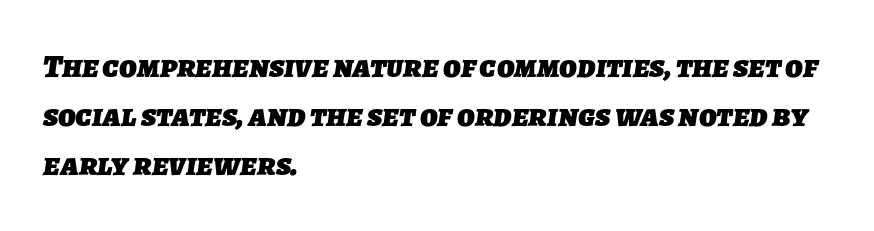
The image shows 33 px heavy sans-serif type; set left-aligned, normal line spacing (1.49x), normal letter spacing, not underlined; low stroke contrast and a medium x-height.
